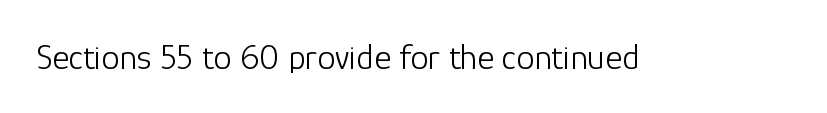
The image shows 36 px light sans-serif type, upright; set normal letter spacing, not underlined; low stroke contrast and a medium x-height.
